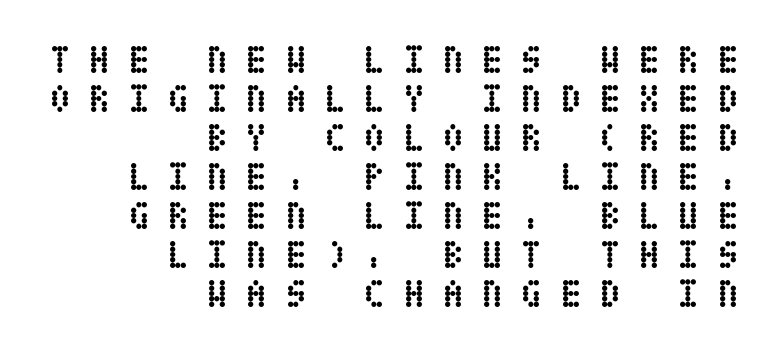
{"italic": "no", "bold": "yes", "weight": "semibold", "width": "condensed", "stroke_contrast": "low", "x_height": "large", "underline": "no", "align": "right", "line_spacing": "tight", "line_spacing_ratio": 1.0, "letter_spacing": "wide", "letter_spacing_em": 0.46, "glyph_px": 39}
